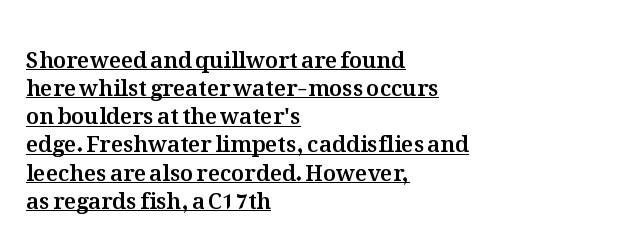
Line starts are locked; line ends wander. This block has exactly the height ordinary leading produces. This is underlined copy, the kind a proofreader might mark for attention. Nobody touched the tracking dial on this one. The letters stand upright; this is a roman face.
